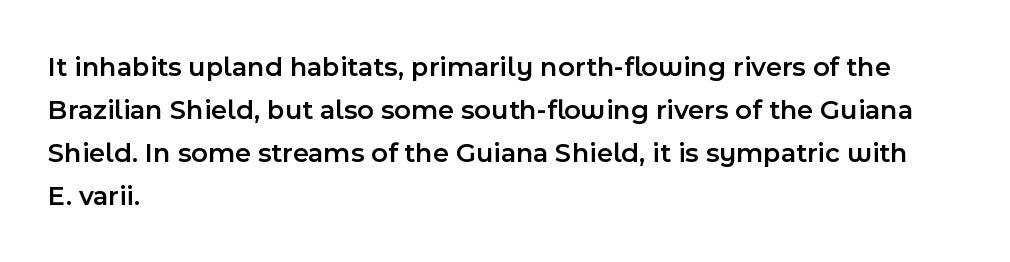
{"serif": "no", "italic": "no", "bold": "semi", "weight": "semibold", "width": "normal", "x_height": "medium", "monospaced": "no", "underline": "no", "align": "left", "line_spacing": "normal", "line_spacing_ratio": 1.54, "letter_spacing": "normal", "letter_spacing_em": 0.0, "glyph_px": 28}
